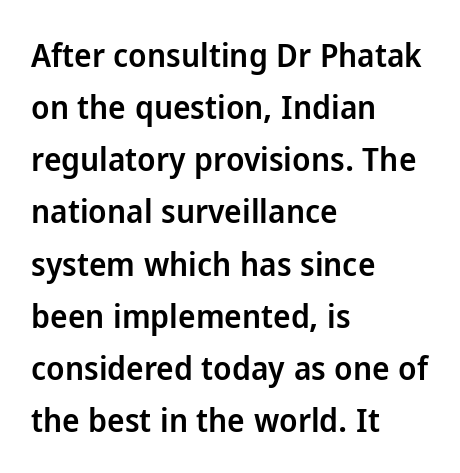
Q: Is the text bold? A: Semi-bold.
Q: Is the text italic (slanted)? A: No, it is upright.
Q: Is the typeface a serif or a sans-serif typeface? A: Sans-serif.
Q: Is the text underlined? A: No.
Q: How is the paragraph aligned? A: Left-aligned.
Q: Is the spacing between letters normal or unusually wide? A: Normal.
Q: Is the spacing between lines tight, normal or loose? A: Normal.
Q: Width (condensed, normal, or wide)? A: Normal.
Q: Stroke contrast? A: Low.
Q: x-height? A: Medium.
Q: Monospaced? A: No.
